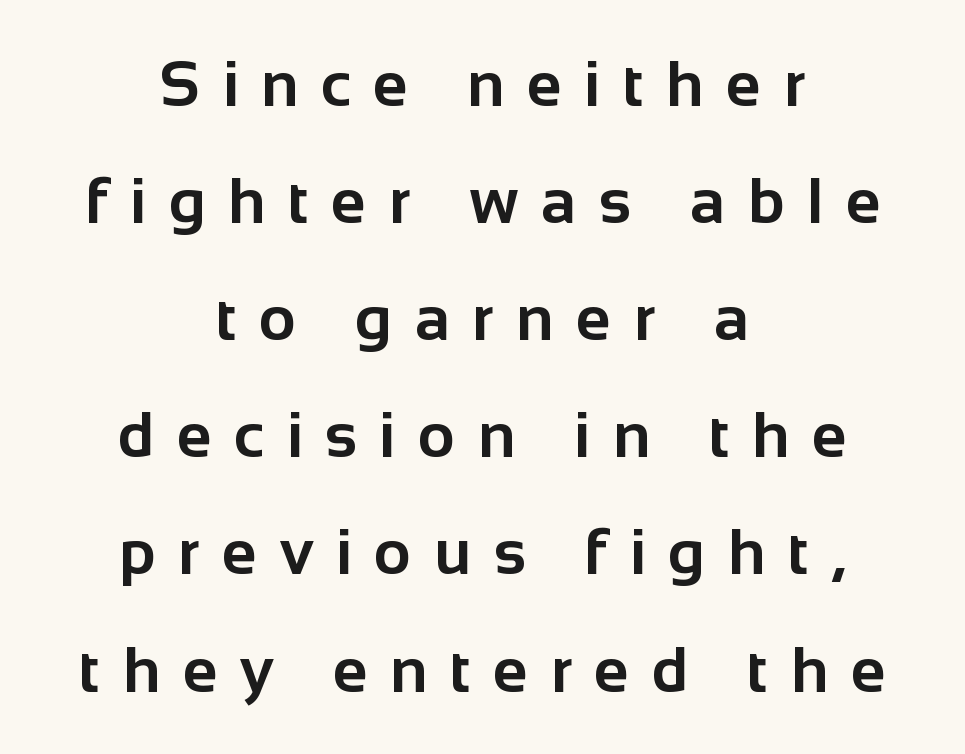
The image shows 64 px bold sans-serif type, upright; set centered, line spacing 1.83x, unusually wide letter spacing (+0.35 em), not underlined; low stroke contrast and a medium x-height.
